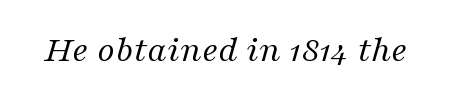
Q: Is the text bold? A: No.
Q: Is the text italic (slanted)? A: Yes, it leans right by about 16 degrees.
Q: Is the typeface a serif or a sans-serif typeface? A: Serif.
Q: Is the text underlined? A: No.
Q: Is the spacing between letters normal or unusually wide? A: Normal.
Q: Width (condensed, normal, or wide)? A: Normal.
Q: Stroke contrast? A: Medium.
Q: x-height? A: Medium.
Q: Monospaced? A: No.
